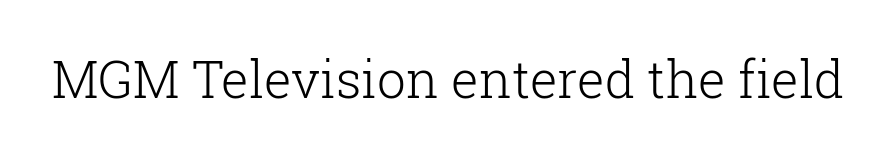
The image shows 51 px light serif type, upright; set normal letter spacing, not underlined; low stroke contrast and a medium x-height.
